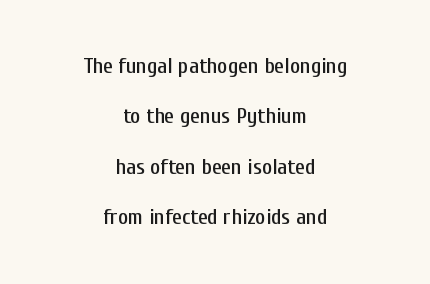
Q: Is the text italic (slanted)? A: No, it is upright.
Q: Is the text underlined? A: No.
Q: How is the paragraph aligned? A: Centered.
Q: Is the spacing between letters normal or unusually wide? A: Normal.
Q: Is the spacing between lines tight, normal or loose? A: Loose.
